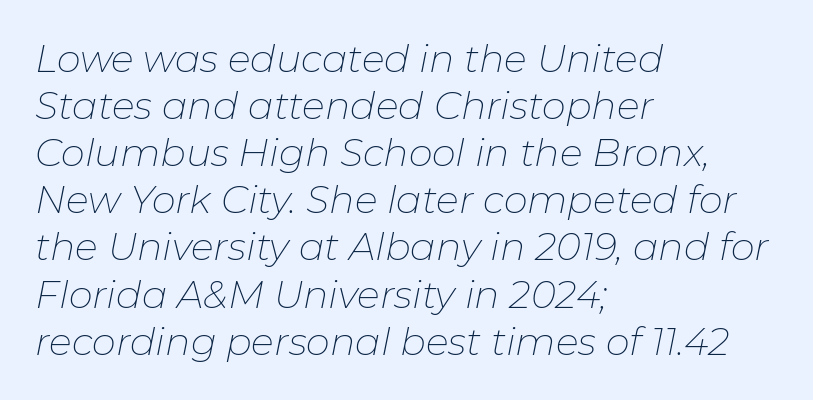
The image shows 38 px thin type, italic (leaning right); set left-aligned, line spacing 1.24x, normal letter spacing, not underlined; low stroke contrast and a medium x-height.
